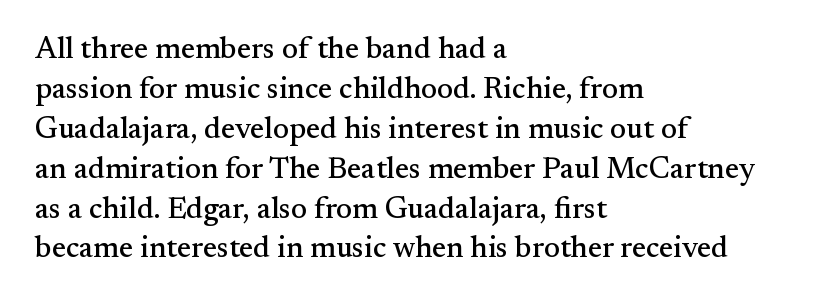
The image shows 30 px serif type, upright; set left-aligned, normal line spacing (1.33x), normal letter spacing, not underlined; medium stroke contrast and a small x-height.
